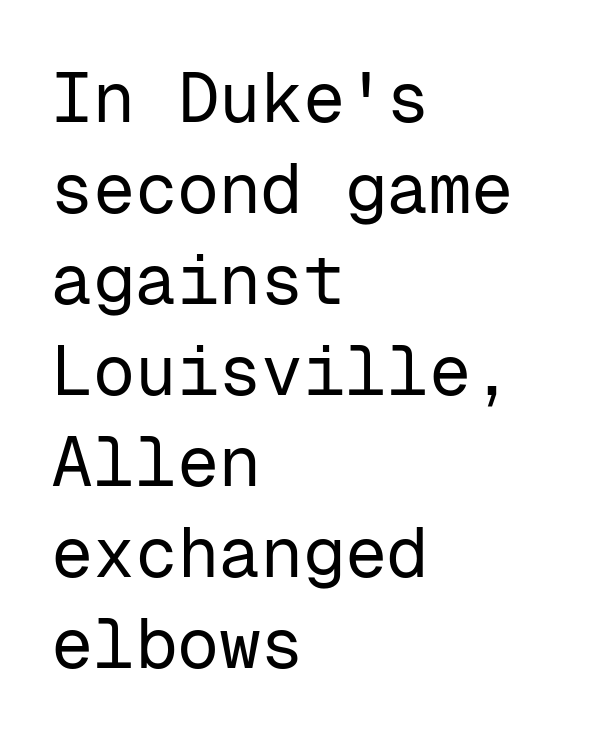
Is the letter spacing exaggerated? No — it looks like the ordinary default. Counters stay open thanks to moderate or lighter strokes. Note the uniform advance width — an 'i' takes as much space as an 'm'. The passage shown is not underscored anywhere.
